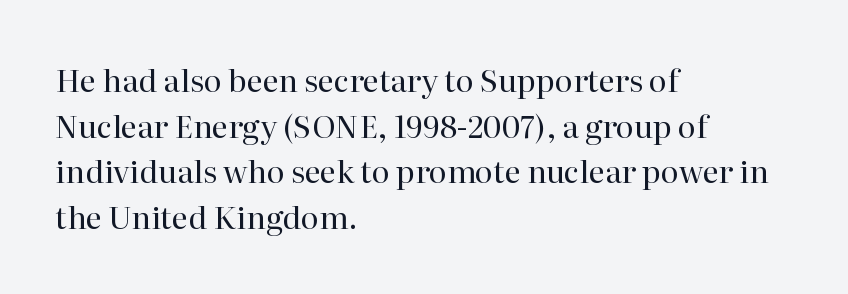
Q: Is the text bold? A: No.
Q: Is the text italic (slanted)? A: No, it is upright.
Q: Is the typeface a serif or a sans-serif typeface? A: Serif.
Q: Is the text underlined? A: No.
Q: How is the paragraph aligned? A: Left-aligned.
Q: Is the spacing between letters normal or unusually wide? A: Normal.
Q: Is the spacing between lines tight, normal or loose? A: Normal.
Q: Width (condensed, normal, or wide)? A: Normal.
Q: Stroke contrast? A: High.
Q: x-height? A: Medium.
Q: Monospaced? A: No.
